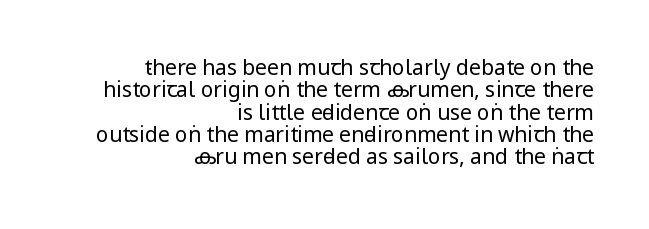
Tall strokes in this sample are plumb rather than angled. Vertical stems look standard width or narrower in stroke. This sample trades vertical openness for compactness between lines. Nobody touched the tracking dial on this one. Clear beneath every line of the passage. Leftover space on each line is placed entirely before the opening word.
